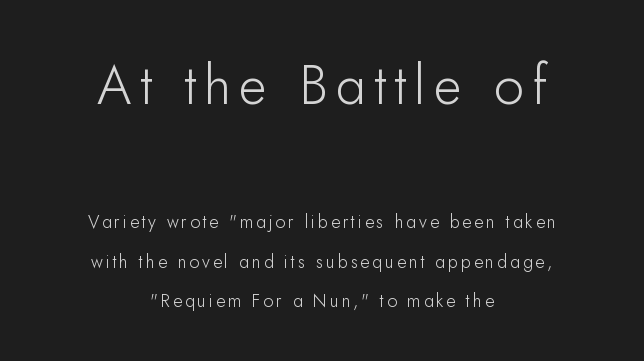
Q: Is the text bold? A: No.
Q: Is the text italic (slanted)? A: No, it is upright.
Q: Is the typeface a serif or a sans-serif typeface? A: Sans-serif.
Q: Is the text underlined? A: No.
Q: How is the paragraph aligned? A: Centered.
Q: Is the spacing between lines tight, normal or loose? A: Loose.
Q: Which block of text is set in a larger size, the first (top) or the second (bottom)? A: The first (top) one.
Q: Width (condensed, normal, or wide)? A: Normal.
Q: Stroke contrast? A: Low.
Q: x-height? A: Small.
Q: Monospaced? A: No.
